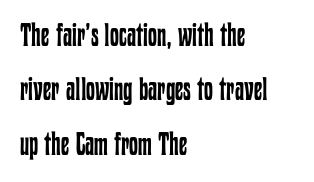
The image shows 32 px regular-weight, condensed type, upright; set left-aligned, normal line spacing (1.7x), normal letter spacing, not underlined; low stroke contrast and a medium x-height.
